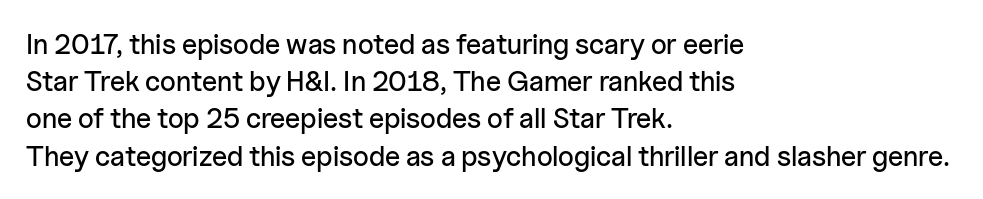
{"serif": "no", "italic": "no", "width": "normal", "stroke_contrast": "low", "x_height": "medium", "monospaced": "no", "underline": "no", "align": "left", "line_spacing": "normal", "line_spacing_ratio": 1.33, "letter_spacing": "normal", "letter_spacing_em": 0.0, "glyph_px": 28}
